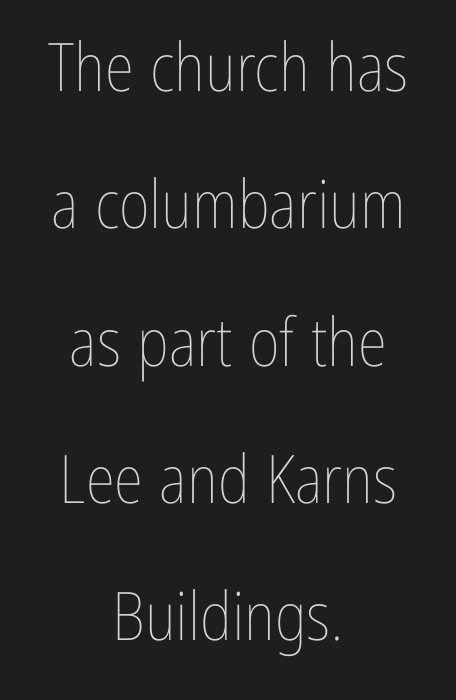
Each stroke keeps to a modest, everyday thickness or less. Words appear dense and cohesive because spacing is normal. Every row of glyphs is offset so its center matches the block's center. Beneath every word, the page is bare.
